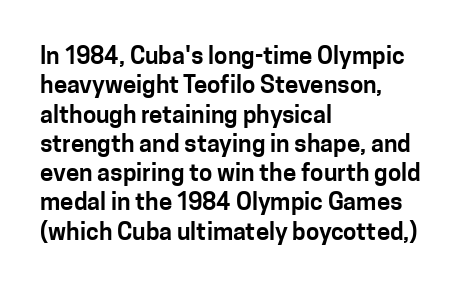
Q: Is the text italic (slanted)? A: No, it is upright.
Q: Is the text underlined? A: No.
Q: How is the paragraph aligned? A: Left-aligned.
Q: Is the spacing between letters normal or unusually wide? A: Normal.
